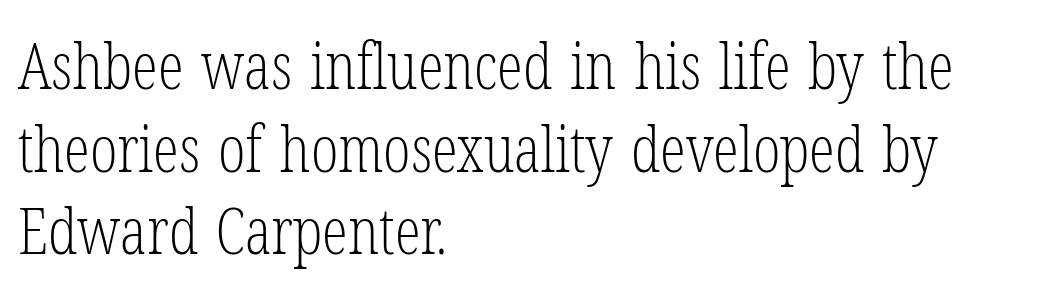
The image shows 65 px light, condensed serif type, upright; set left-aligned, normal line spacing (1.27x), normal letter spacing, not underlined; low stroke contrast and a medium x-height.
